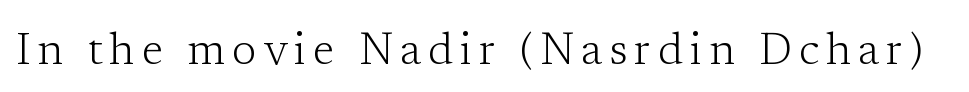
Decoration check: the copy has no underline. Posture: vertical. Spacing verdict: proportional, widths tailored to each character. No heavy texture on the line: the type isn't bold. Examine the stroke ends and you'll spot serifs.
